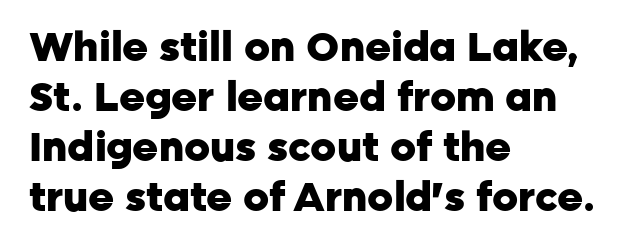
{"serif": "no", "italic": "no", "bold": "yes", "weight": "heavy", "width": "normal", "stroke_contrast": "low", "x_height": "medium", "monospaced": "no", "underline": "no", "align": "left", "line_spacing": "normal", "line_spacing_ratio": 1.25, "letter_spacing": "normal", "letter_spacing_em": 0.0, "glyph_px": 40}
